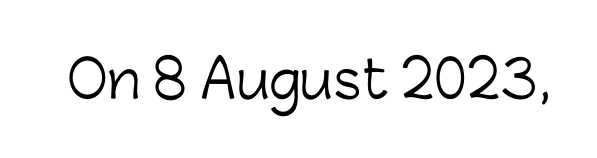
Underline: absent. Nothing heavy about these letters — not bold at all. The letters sit at their default tracking, neither squeezed nor spread. Looks like regular typesetting: each glyph gets only the width it needs. The lettering holds an erect, upright posture throughout.
